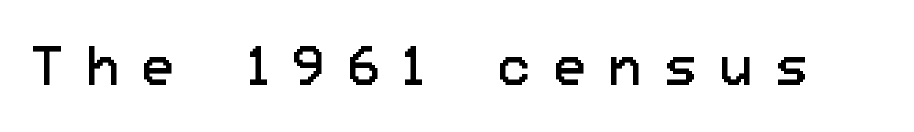
Q: Is the text bold? A: No.
Q: Is the text italic (slanted)? A: No, it is upright.
Q: Is the typeface a serif or a sans-serif typeface? A: Sans-serif.
Q: Is the text underlined? A: No.
Q: Is the spacing between letters normal or unusually wide? A: Unusually wide.
Q: Width (condensed, normal, or wide)? A: Normal.
Q: Stroke contrast? A: Low.
Q: x-height? A: Medium.
Q: Monospaced? A: No.
